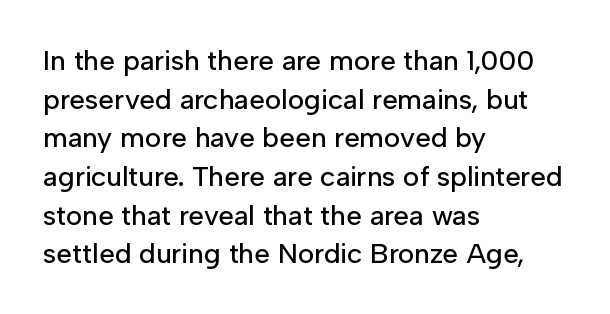
The image shows 28 px sans-serif type, upright; set left-aligned, normal line spacing (1.38x), normal letter spacing, not underlined; low stroke contrast and a medium x-height.
